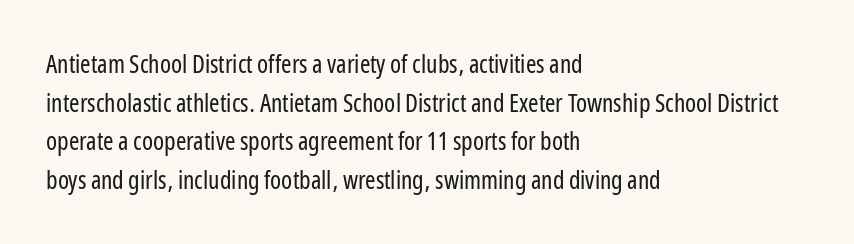
{"italic": "no", "bold": "no", "underline": "no", "align": "left", "line_spacing": "normal", "line_spacing_ratio": 1.55, "letter_spacing": "normal", "letter_spacing_em": 0.0, "glyph_px": 25}
